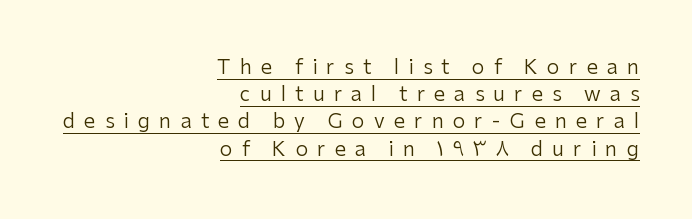
{"italic": "no", "bold": "no", "underline": "yes", "align": "right", "line_spacing": "normal", "line_spacing_ratio": 1.36, "letter_spacing": "wide", "letter_spacing_em": 0.46, "glyph_px": 20}
